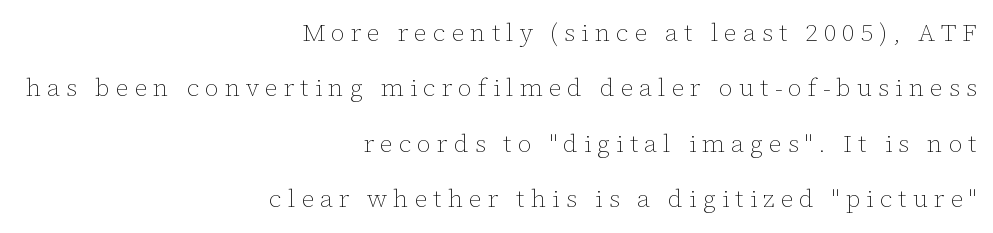
{"italic": "no", "bold": "no", "underline": "no", "align": "right", "line_spacing": "loose", "line_spacing_ratio": 2.22, "letter_spacing": "wide", "letter_spacing_em": 0.23, "glyph_px": 25}
